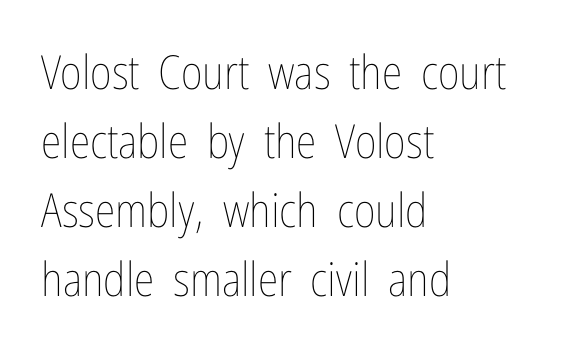
{"italic": "no", "bold": "no", "weight": "thin", "width": "condensed", "stroke_contrast": "low", "x_height": "medium", "monospaced": "no", "underline": "no", "align": "left", "line_spacing": "normal", "line_spacing_ratio": 1.47, "letter_spacing": "normal", "letter_spacing_em": 0.0, "glyph_px": 47}
